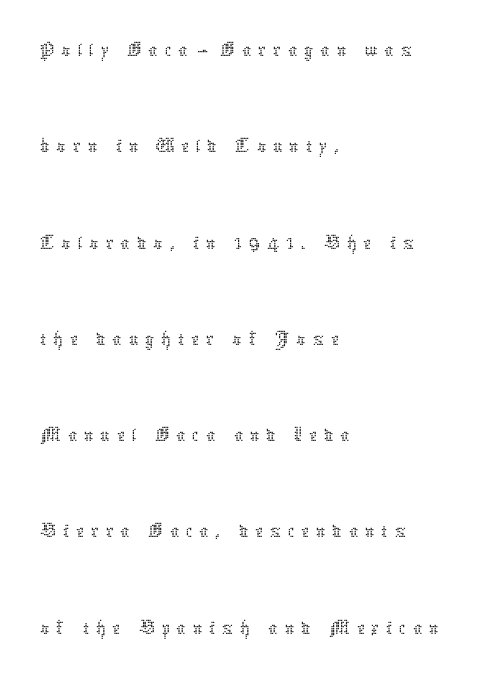
The image shows 45 px thin type, upright; set left-aligned, loose line spacing (2.14x), not underlined; low stroke contrast and a medium x-height.
